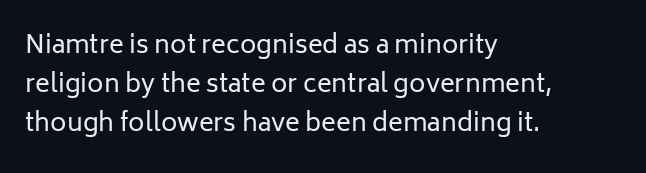
The space between consecutive lines is moderate. In terms of letterspacing, this is plain default setting. This rendering features lettering with no underline. Is the stroke heavy? The answer is a plain regular-or-lighter.
